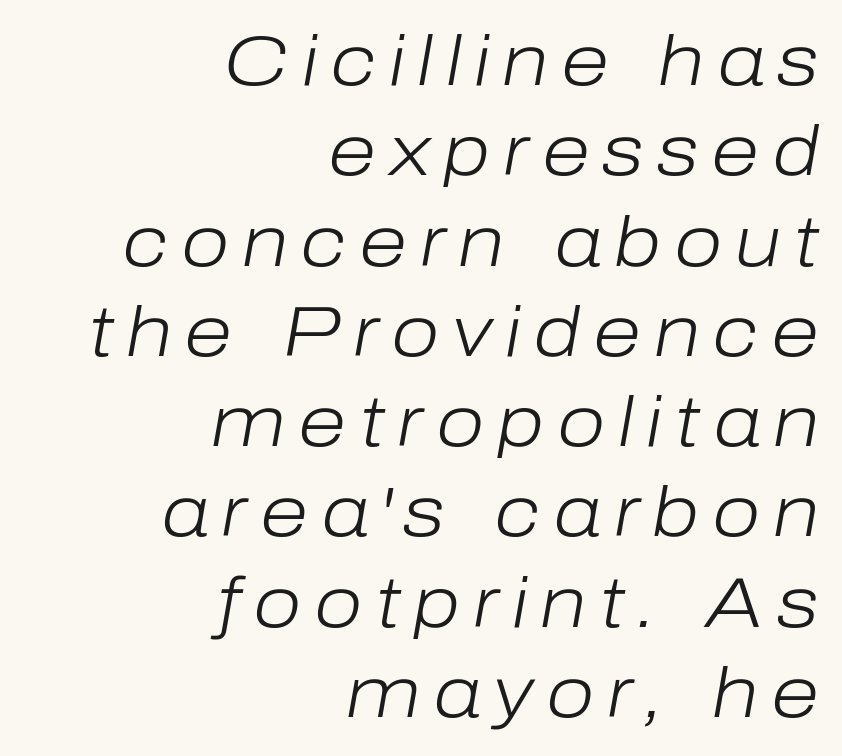
Q: Is the text bold? A: No.
Q: Is the text italic (slanted)? A: Yes, it leans right by about 10 degrees.
Q: Is the text underlined? A: No.
Q: How is the paragraph aligned? A: Right-aligned.
Q: Is the spacing between lines tight, normal or loose? A: Normal.
Q: Width (condensed, normal, or wide)? A: Normal.
Q: Stroke contrast? A: Low.
Q: x-height? A: Medium.
Q: Monospaced? A: No.
